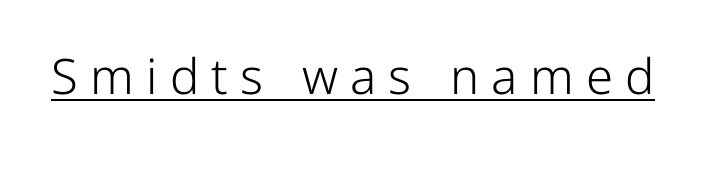
The image shows 49 px light sans-serif type, upright; set unusually wide letter spacing (+0.25 em), underlined; low stroke contrast and a medium x-height.
